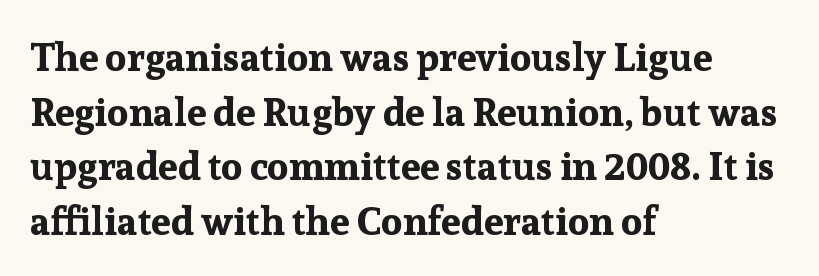
The image shows 39 px bold serif type, upright; set left-aligned, normal line spacing (1.4x), normal letter spacing, not underlined; low stroke contrast and a medium x-height.
